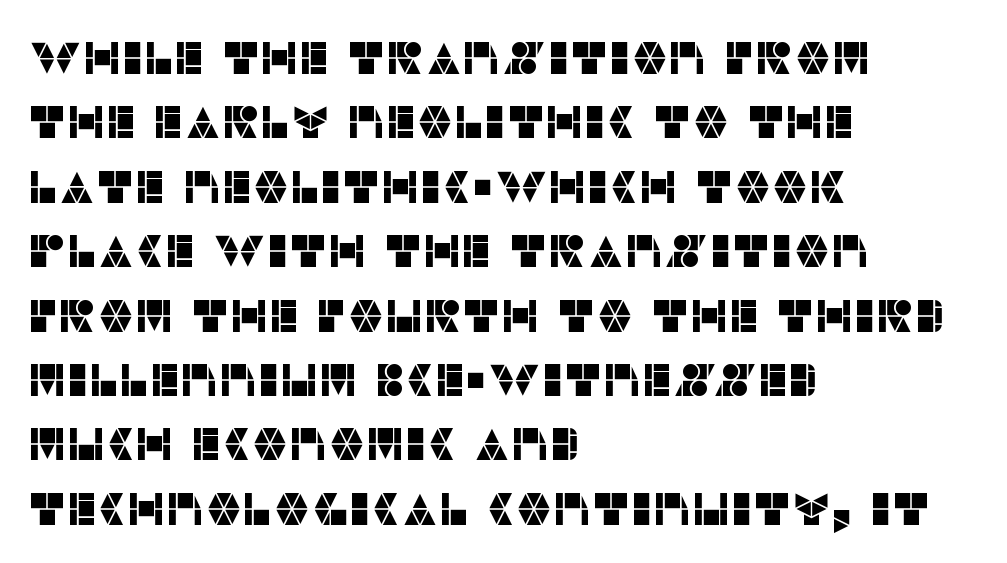
Caption: multi-line text, flush left, ragged right. The glyphs in this specimen are sans serif. The letters advance in unequal steps, a hallmark of proportional type. In terms of letterspacing, this is plain default setting. Lines of text with bare space underneath.
